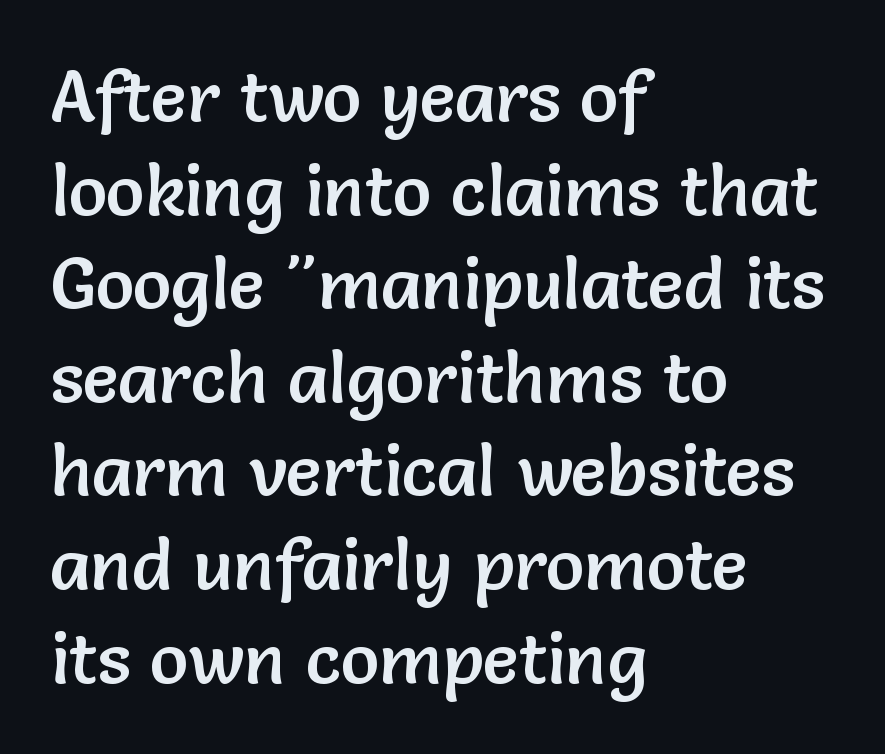
The image shows 72 px sans-serif type, upright; set left-aligned, normal line spacing (1.3x), normal letter spacing, not underlined; low stroke contrast and a medium x-height.
